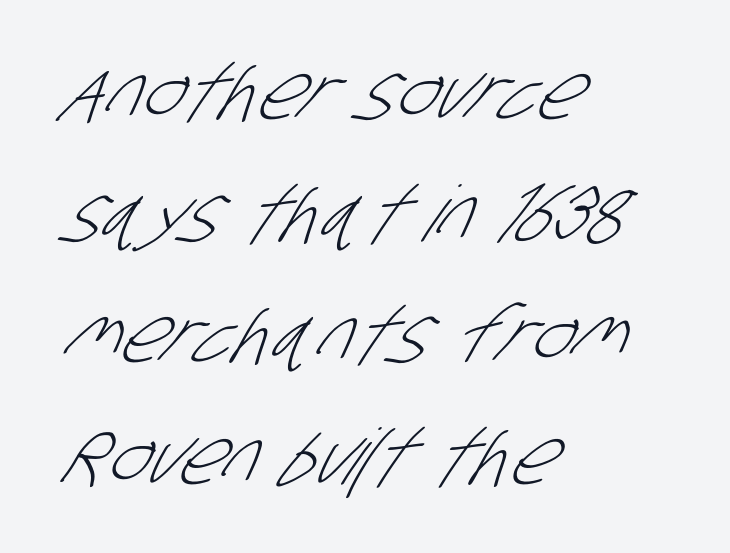
Students, observe: this is what conventionally led text looks like. Caption: multi-line text, flush left, ragged right. Do the characters align in a grid? No, the font is proportional. Font category for this specimen: sans-serif. How are the letters spaced? Ordinarily, with no added tracking. Unmarked baselines from the first word to the last.
